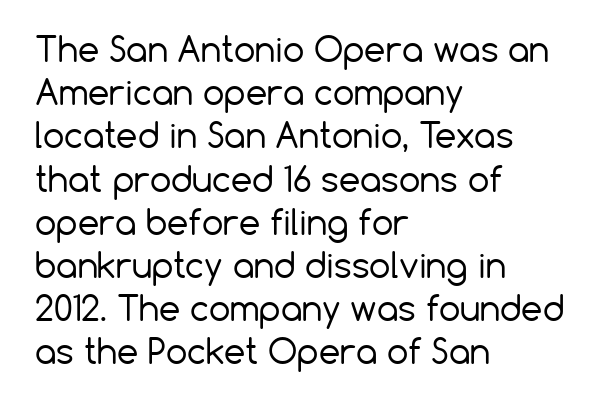
The image shows 34 px regular-weight sans-serif type, upright; set left-aligned, normal line spacing (1.27x), normal letter spacing, not underlined; low stroke contrast and a medium x-height.
